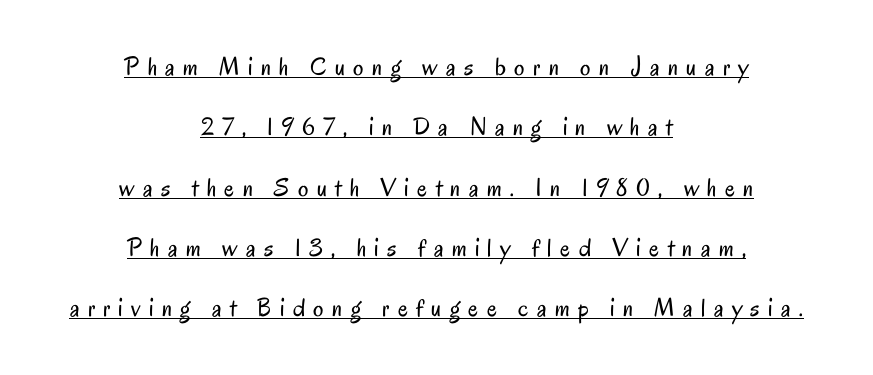
Q: Is the text bold? A: No.
Q: Is the text italic (slanted)? A: No, it is upright.
Q: Is the text underlined? A: Yes.
Q: How is the paragraph aligned? A: Centered.
Q: Is the spacing between letters normal or unusually wide? A: Unusually wide.
Q: Is the spacing between lines tight, normal or loose? A: Loose.
